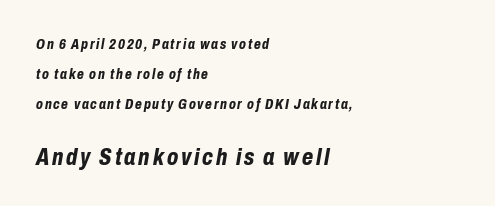
The image shows 23 px bold type, italic (leaning right); set left-aligned, loose line spacing (2.13x), not underlined; the second (bottom) block is 1.64x larger.
